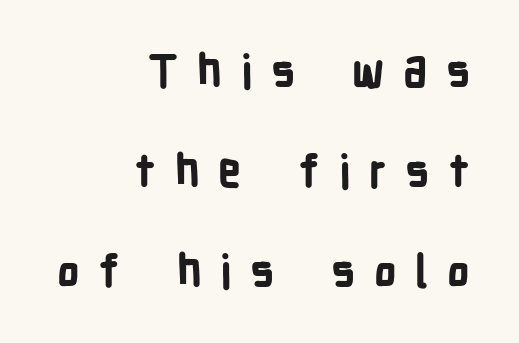
Q: Is the text bold? A: Yes.
Q: Is the text italic (slanted)? A: No, it is upright.
Q: Is the typeface a serif or a sans-serif typeface? A: Sans-serif.
Q: Is the text underlined? A: No.
Q: How is the paragraph aligned? A: Right-aligned.
Q: Is the spacing between letters normal or unusually wide? A: Unusually wide.
Q: Is the spacing between lines tight, normal or loose? A: Loose.
Q: Width (condensed, normal, or wide)? A: Condensed.
Q: Stroke contrast? A: Low.
Q: x-height? A: Medium.
Q: Monospaced? A: No.
